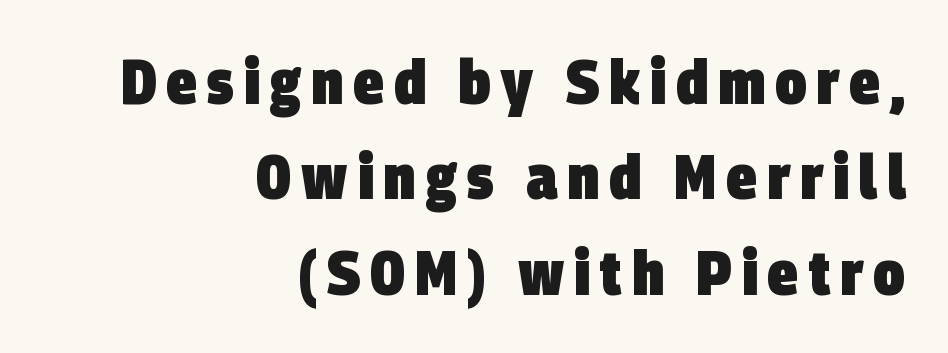
Typographically, this falls in the sans-serif category. The letters advance in unequal steps, a hallmark of proportional type. The string is rendered with underlining switched off. Successive baselines arrive at the customary interval. Caption: multi-line text, flush right, ragged left. Emphasis by weight is at full strength: bold.
